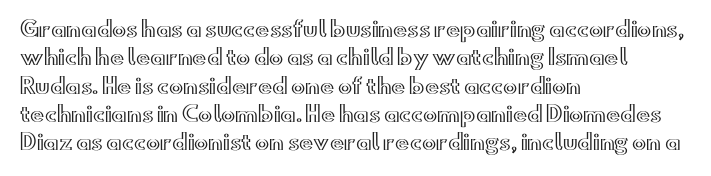
{"italic": "no", "underline": "no", "align": "left", "line_spacing": "normal", "line_spacing_ratio": 1.35, "letter_spacing": "normal", "letter_spacing_em": 0.0, "glyph_px": 21}
